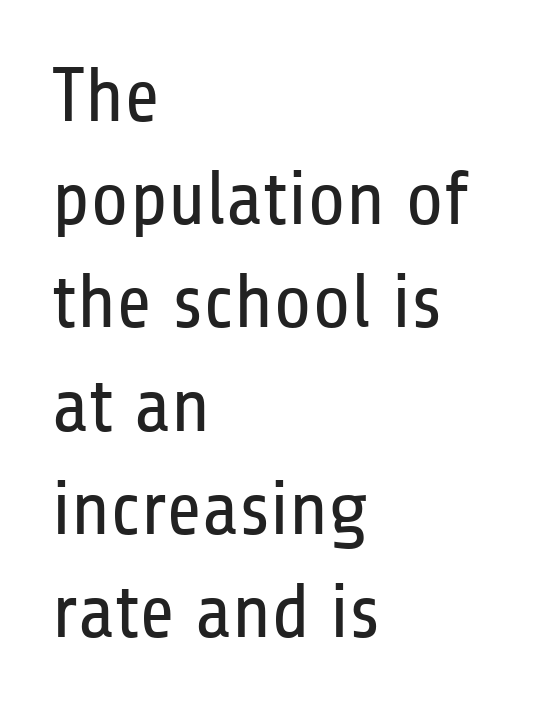
Q: Is the text bold? A: No.
Q: Is the text italic (slanted)? A: No, it is upright.
Q: Is the typeface a serif or a sans-serif typeface? A: Sans-serif.
Q: Is the text underlined? A: No.
Q: How is the paragraph aligned? A: Left-aligned.
Q: Is the spacing between letters normal or unusually wide? A: Normal.
Q: Is the spacing between lines tight, normal or loose? A: Normal.
Q: Width (condensed, normal, or wide)? A: Condensed.
Q: Stroke contrast? A: Low.
Q: x-height? A: Medium.
Q: Monospaced? A: No.
